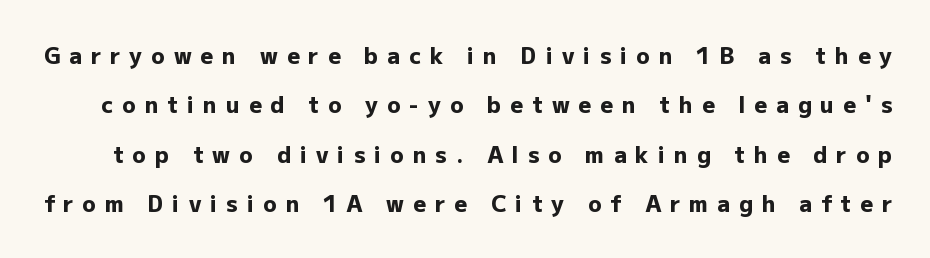
Baseline-to-baseline distance is far greater than the letter height. Vertical strokes here are truly vertical. Observe the wide spacing: letters keep a clear distance from each other. Weight check: bold — yes, fully. Just letters on the line, the space beneath them empty.
